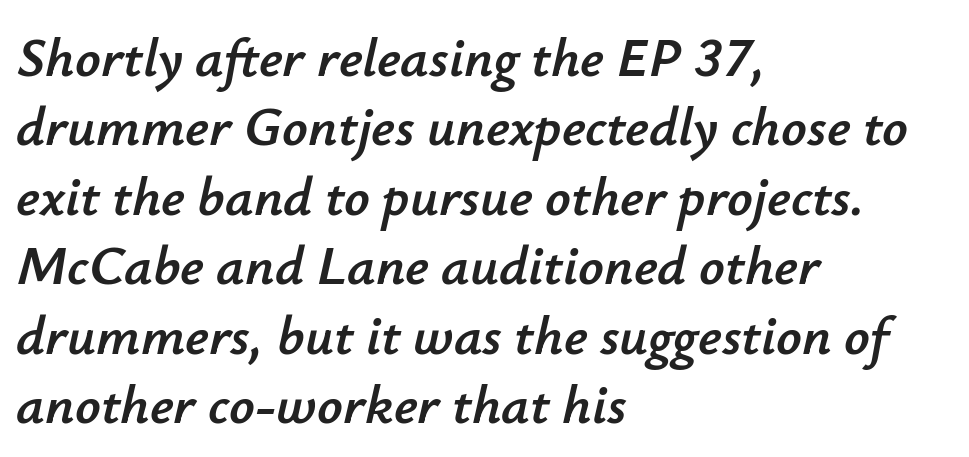
{"italic": "yes", "lean": "right", "slant_degrees": 12, "width": "normal", "stroke_contrast": "low", "x_height": "small", "monospaced": "no", "underline": "no", "align": "left", "line_spacing_ratio": 1.24, "letter_spacing": "normal", "letter_spacing_em": 0.0, "glyph_px": 56}
